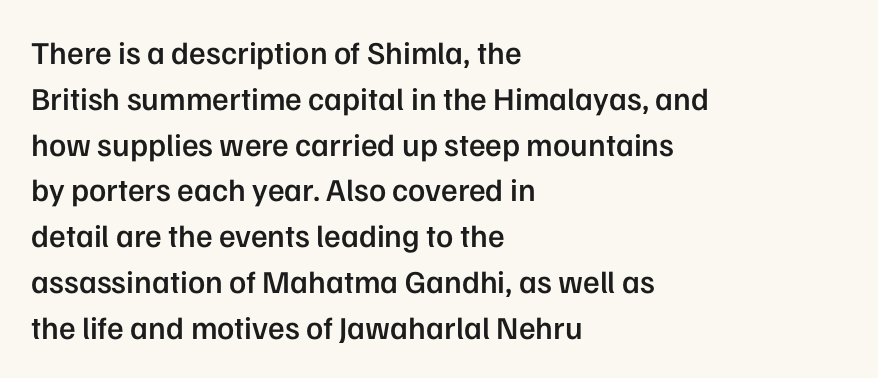
The image shows 32 px semibold sans-serif type, upright; set left-aligned, normal line spacing (1.43x), normal letter spacing, not underlined; low stroke contrast and a medium x-height.
